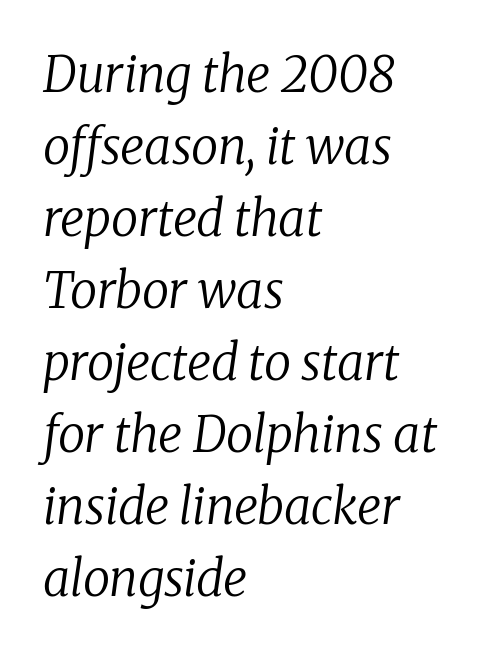
{"serif": "yes", "italic": "yes", "lean": "right", "slant_degrees": 8, "bold": "no", "weight": "regular", "width": "normal", "stroke_contrast": "low", "x_height": "medium", "monospaced": "no", "underline": "no", "align": "left", "line_spacing": "normal", "line_spacing_ratio": 1.47, "letter_spacing": "normal", "letter_spacing_em": 0.0, "glyph_px": 49}
